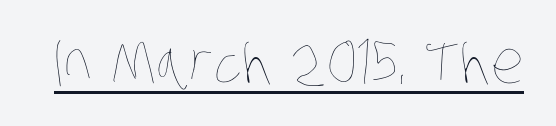
The image shows 59 px thin, condensed type; set normal letter spacing, underlined; low stroke contrast and a large x-height.
